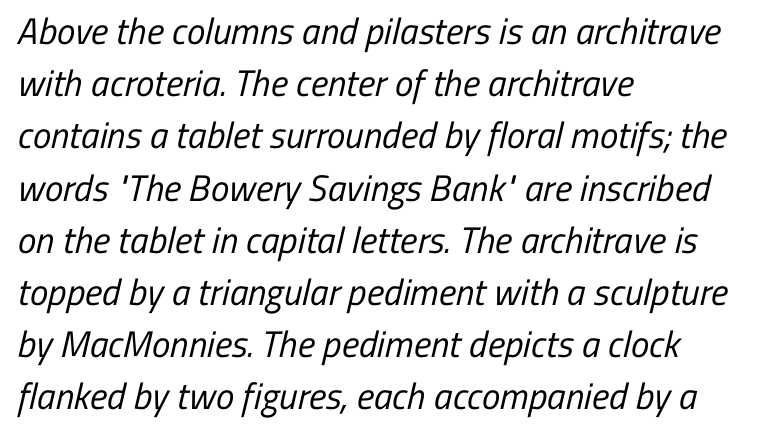
{"serif": "no", "bold": "no", "weight": "regular", "width": "condensed", "stroke_contrast": "low", "x_height": "medium", "monospaced": "no", "underline": "no", "align": "left", "line_spacing": "normal", "line_spacing_ratio": 1.41, "letter_spacing": "normal", "letter_spacing_em": 0.0, "glyph_px": 37}
